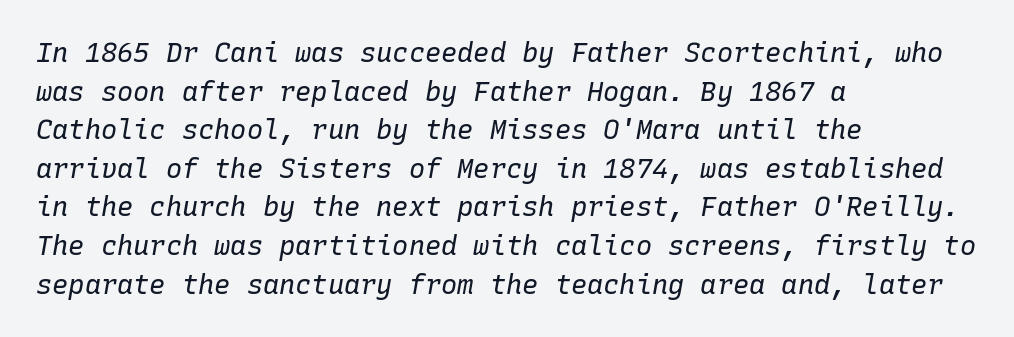
The image shows 27 px text type, italic (leaning right); set left-aligned, normal line spacing (1.43x), normal letter spacing, not underlined.
